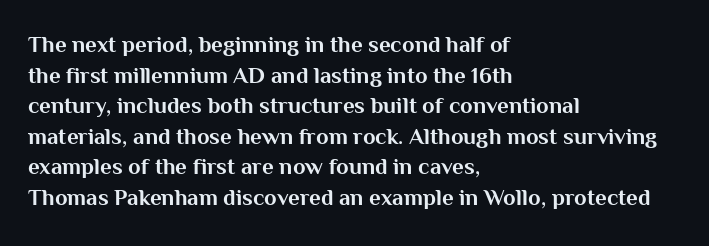
Nobody touched the tracking dial on this one. Heft: maximum for text — a bold. The rendering anchors every line to the left-hand side. The line-height multiplier appears to be the usual default.
